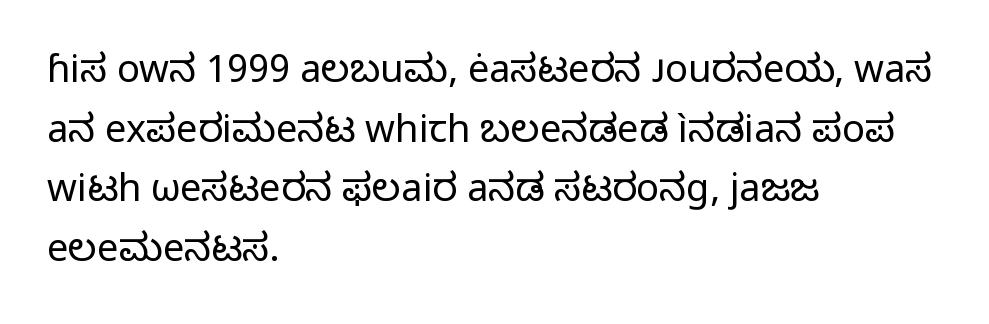
Q: Is the text bold? A: No.
Q: Is the text italic (slanted)? A: No, it is upright.
Q: Is the typeface a serif or a sans-serif typeface? A: Sans-serif.
Q: Is the text underlined? A: No.
Q: How is the paragraph aligned? A: Left-aligned.
Q: Is the spacing between letters normal or unusually wide? A: Normal.
Q: Is the spacing between lines tight, normal or loose? A: Normal.
Q: Width (condensed, normal, or wide)? A: Normal.
Q: Stroke contrast? A: Low.
Q: x-height? A: Medium.
Q: Monospaced? A: No.
